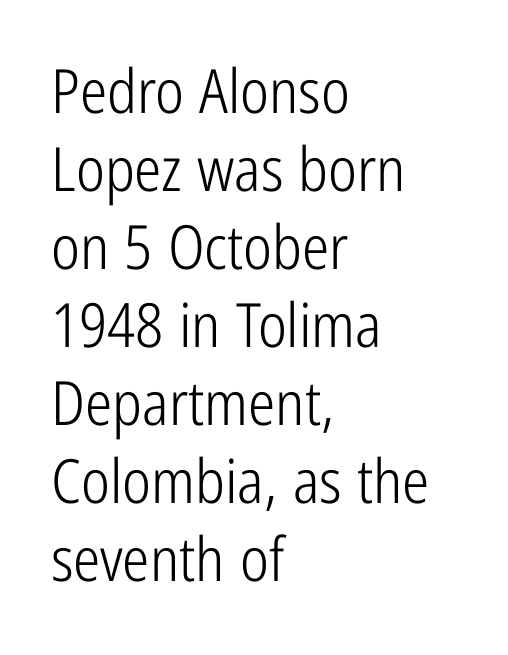
Q: Is the text bold? A: No.
Q: Is the text italic (slanted)? A: No, it is upright.
Q: Is the typeface a serif or a sans-serif typeface? A: Sans-serif.
Q: Is the text underlined? A: No.
Q: How is the paragraph aligned? A: Left-aligned.
Q: Is the spacing between letters normal or unusually wide? A: Normal.
Q: Is the spacing between lines tight, normal or loose? A: Normal.
Q: Width (condensed, normal, or wide)? A: Condensed.
Q: Stroke contrast? A: Low.
Q: x-height? A: Medium.
Q: Monospaced? A: No.
